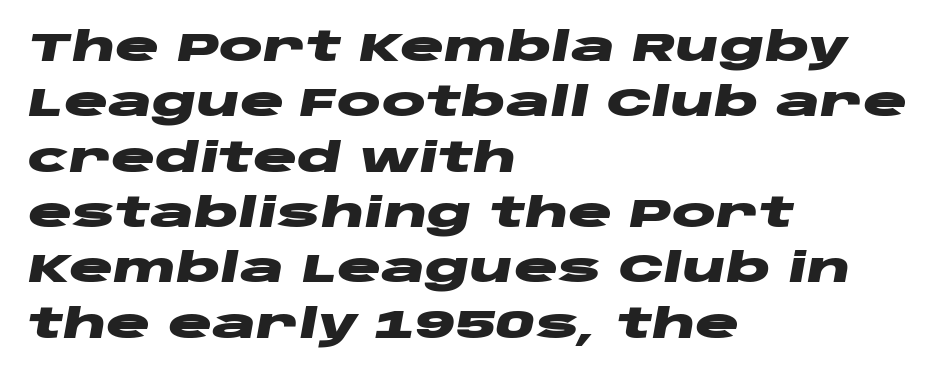
The image shows 41 px heavy, wide type, italic (leaning right); set left-aligned, normal line spacing (1.35x), normal letter spacing, not underlined; low stroke contrast and a large x-height.
